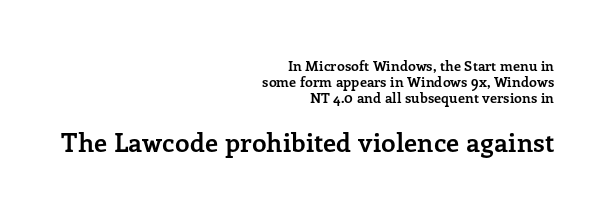
Q: Is the text bold? A: Yes.
Q: Is the text italic (slanted)? A: No, it is upright.
Q: Is the text underlined? A: No.
Q: How is the paragraph aligned? A: Right-aligned.
Q: Is the spacing between letters normal or unusually wide? A: Normal.
Q: Is the spacing between lines tight, normal or loose? A: Tight.
Q: Which block of text is set in a larger size, the first (top) or the second (bottom)? A: The second (bottom) one.
